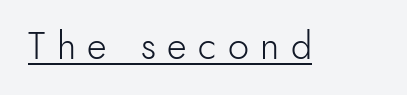
Tracking value appears strongly positive — letters spread wide. Posture: vertical. The rendering uses natural spacing where letterforms have individual widths. Compared with a typical body face, this is equally light or lighter still. Letterform terminals end flat and unadorned throughout the passage. The glyphs are accompanied by a horizontal stroke just below them.
